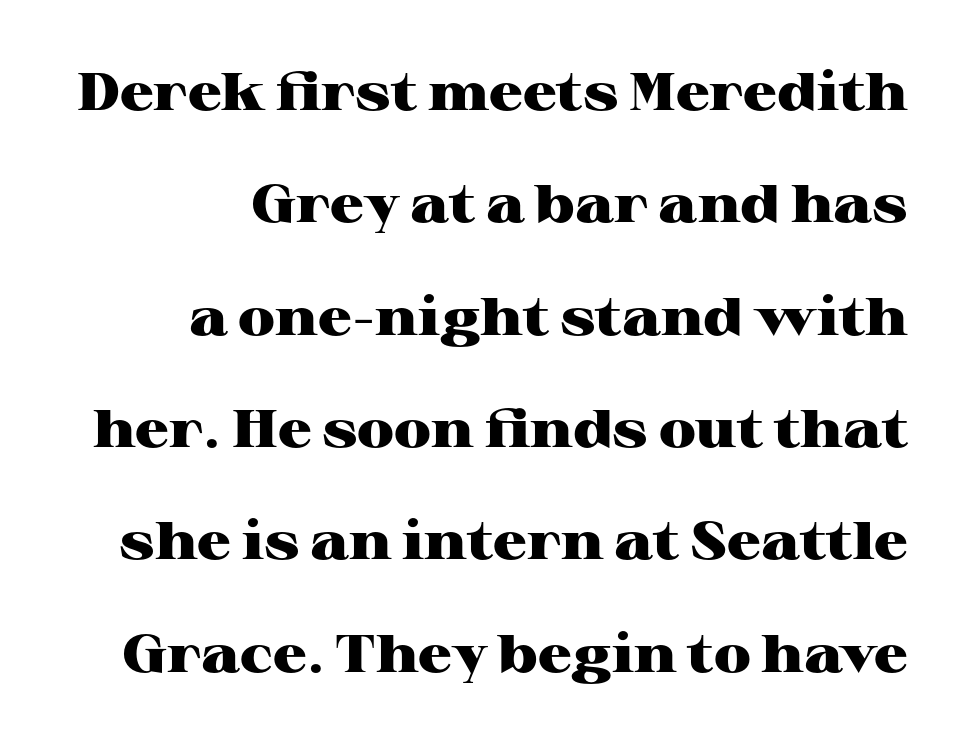
{"serif": "yes", "italic": "no", "bold": "yes", "weight": "heavy", "width": "wide", "stroke_contrast": "high", "x_height": "medium", "monospaced": "no", "underline": "no", "align": "right", "line_spacing": "loose", "line_spacing_ratio": 2.12, "letter_spacing": "normal", "letter_spacing_em": 0.0, "glyph_px": 53}
